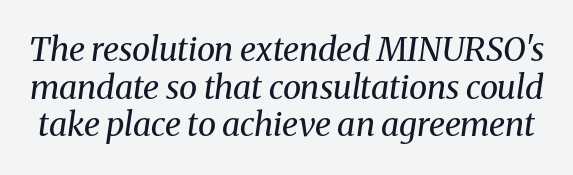
The image shows 33 px regular-weight serif type, italic (leaning right); set tight line spacing (1.14x), normal letter spacing, not underlined; medium stroke contrast and a medium x-height.
